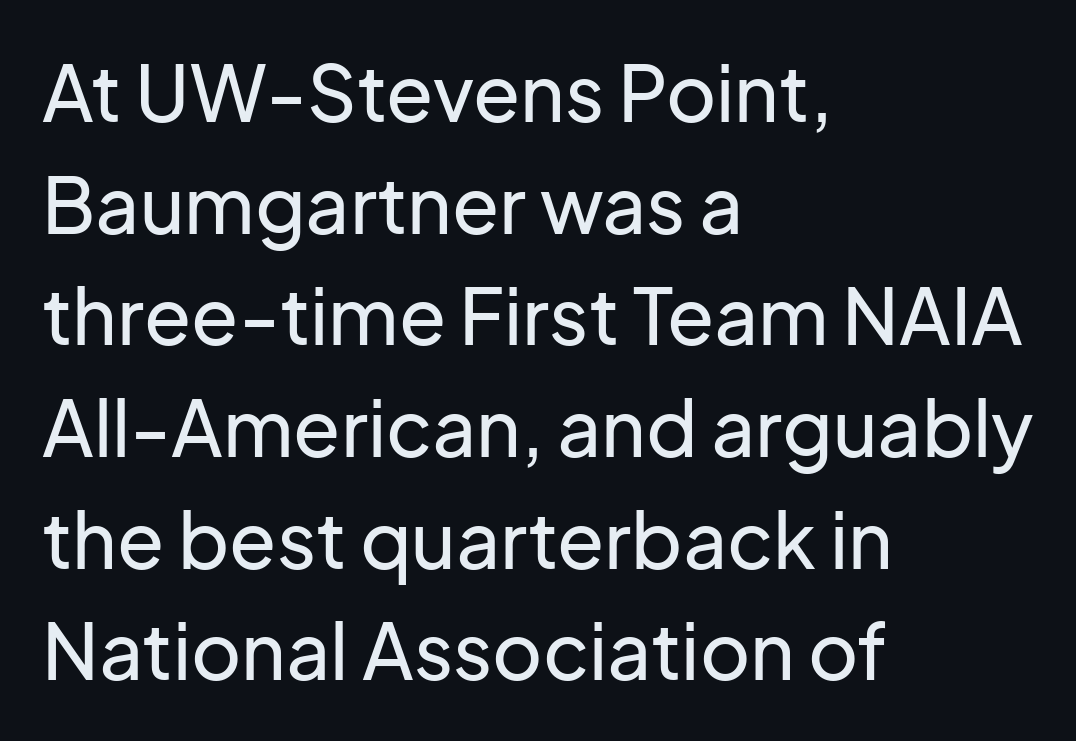
The paragraph has a hard left edge and a soft right edge. Note the varied advance widths — an 'i' is clearly narrower than an 'm'. I'd call this a sans setting — the letters go barefoot. Clear beneath every line of the passage. A typesetter would call this zero additional tracking. This sample uses an upright cut, with every glyph sitting square on the baseline.
